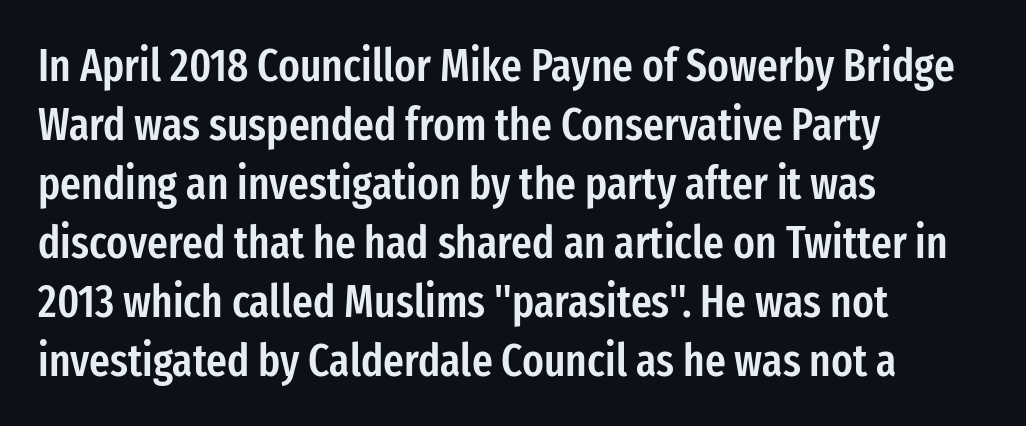
The image shows 45 px semibold, condensed sans-serif type, upright; set left-aligned, normal line spacing (1.31x), normal letter spacing, not underlined; low stroke contrast and a medium x-height.
